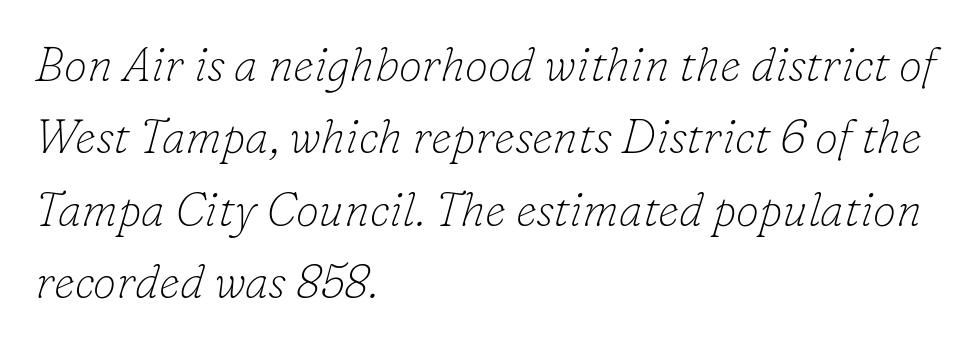
The image shows 47 px thin serif type, italic (leaning right); set left-aligned, normal line spacing (1.54x), normal letter spacing, not underlined; low stroke contrast and a small x-height.
